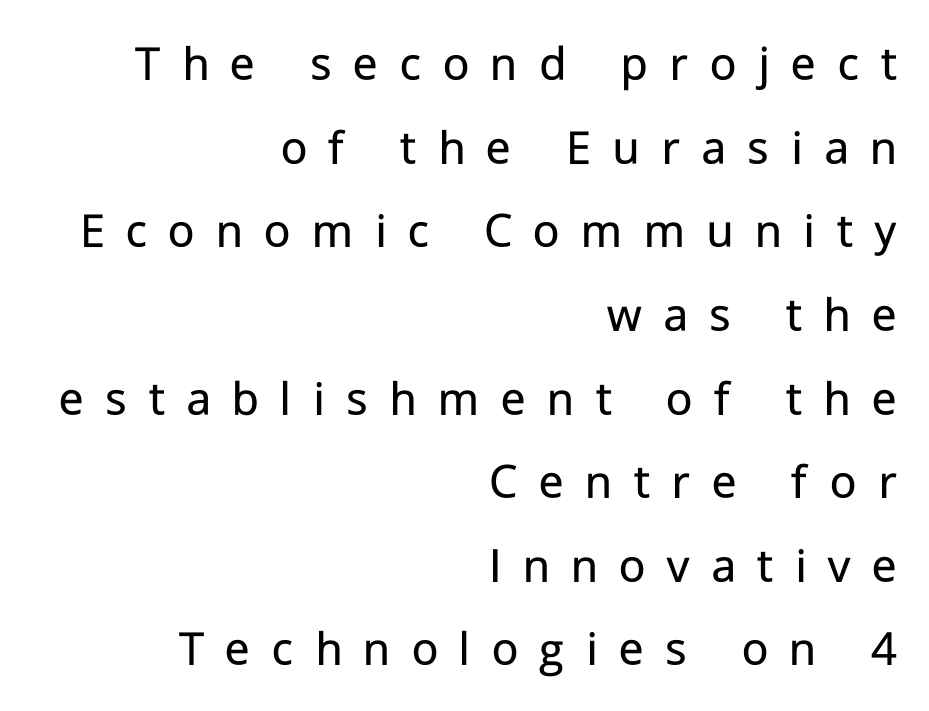
This sample uses expanded letter spacing, leaving extra air between glyphs. Quick note: interline space is typical. If you drew a ruler down the right edge, every line would touch it. Think of a printed novel: that variable character pitch is what you see here. The type sits square on the baseline with zero lean. No feet cap the strokes, marking this as sans-serif type.
